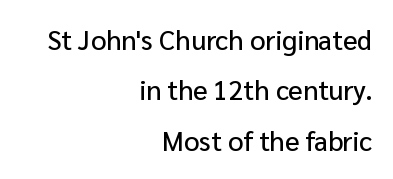
The image shows 27 px text type, upright; set right-aligned, line spacing 1.87x, normal letter spacing, not underlined.
